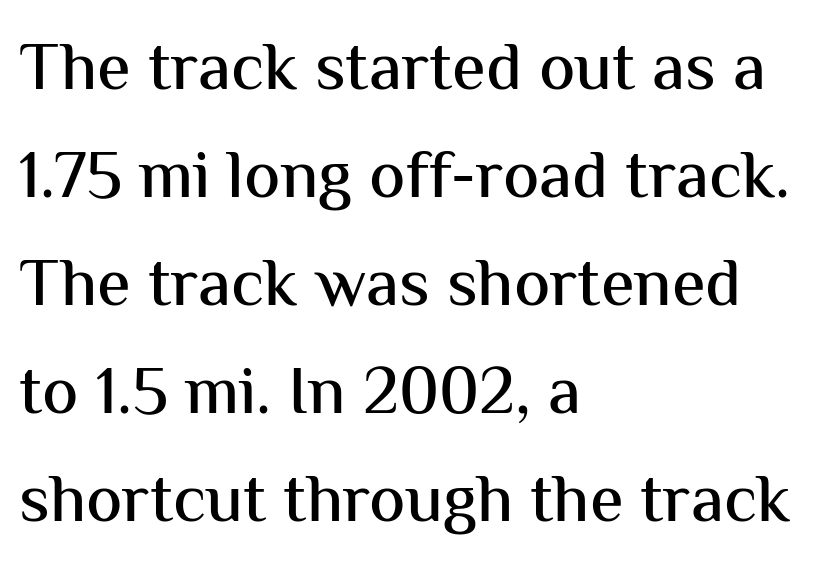
{"serif": "no", "italic": "no", "width": "normal", "stroke_contrast": "medium", "x_height": "medium", "monospaced": "no", "underline": "no", "align": "left", "line_spacing": "normal", "line_spacing_ratio": 1.59, "letter_spacing": "normal", "letter_spacing_em": 0.0, "glyph_px": 68}
